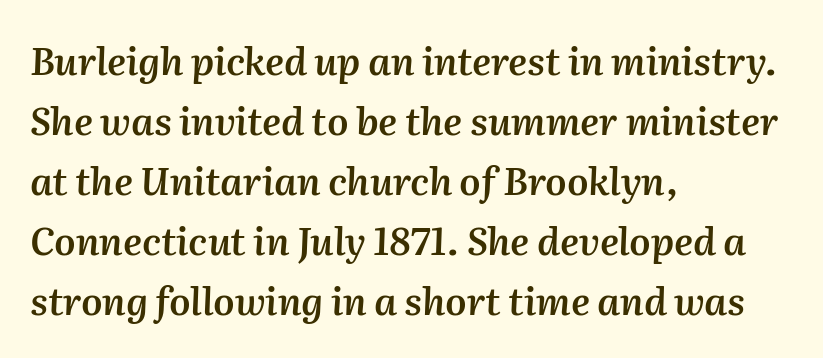
Q: Is the text bold? A: Semi-bold.
Q: Is the text italic (slanted)? A: Yes, it leans right by about 2 degrees.
Q: Is the text underlined? A: No.
Q: How is the paragraph aligned? A: Left-aligned.
Q: Is the spacing between letters normal or unusually wide? A: Normal.
Q: Is the spacing between lines tight, normal or loose? A: Normal.
Q: Width (condensed, normal, or wide)? A: Normal.
Q: Stroke contrast? A: Medium.
Q: x-height? A: Medium.
Q: Monospaced? A: No.
